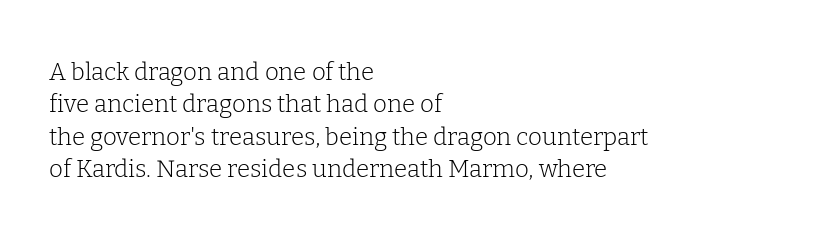
{"italic": "no", "bold": "no", "underline": "no", "align": "left", "line_spacing": "normal", "line_spacing_ratio": 1.35, "letter_spacing": "normal", "letter_spacing_em": 0.0, "glyph_px": 24}
